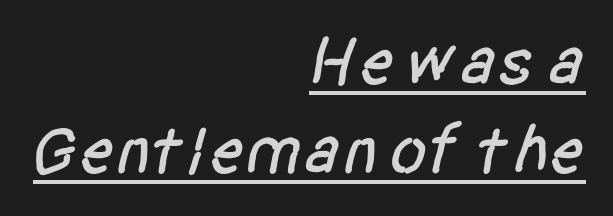
The image shows 69 px condensed sans-serif type; set right-aligned, normal line spacing (1.29x), normal letter spacing, underlined; low stroke contrast and a large x-height.
